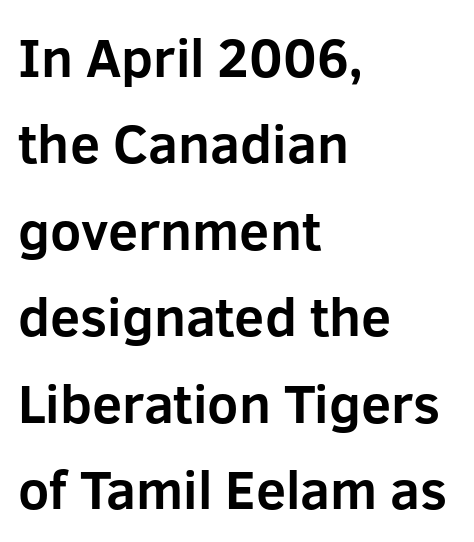
Q: Is the text bold? A: Yes.
Q: Is the text italic (slanted)? A: No, it is upright.
Q: Is the typeface a serif or a sans-serif typeface? A: Sans-serif.
Q: Is the text underlined? A: No.
Q: How is the paragraph aligned? A: Left-aligned.
Q: Is the spacing between letters normal or unusually wide? A: Normal.
Q: Is the spacing between lines tight, normal or loose? A: Normal.
Q: Width (condensed, normal, or wide)? A: Normal.
Q: Stroke contrast? A: Low.
Q: x-height? A: Medium.
Q: Monospaced? A: No.
